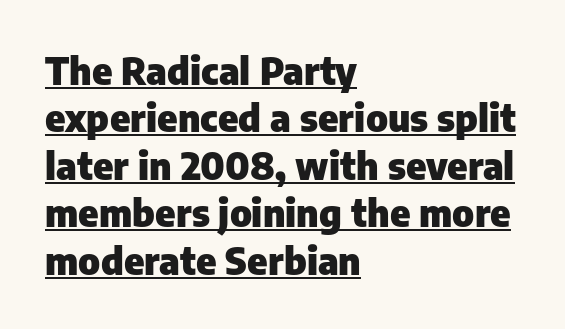
Q: Is the text bold? A: Yes.
Q: Is the text italic (slanted)? A: No, it is upright.
Q: Is the typeface a serif or a sans-serif typeface? A: Sans-serif.
Q: Is the text underlined? A: Yes.
Q: How is the paragraph aligned? A: Left-aligned.
Q: Is the spacing between letters normal or unusually wide? A: Normal.
Q: Is the spacing between lines tight, normal or loose? A: Normal.
Q: Width (condensed, normal, or wide)? A: Normal.
Q: Stroke contrast? A: Low.
Q: x-height? A: Medium.
Q: Monospaced? A: No.
